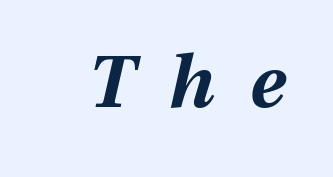
Q: Is the text bold? A: Yes.
Q: Is the text italic (slanted)? A: Yes, it leans right by about 13 degrees.
Q: Is the text underlined? A: No.
Q: Is the spacing between letters normal or unusually wide? A: Unusually wide.
Q: Width (condensed, normal, or wide)? A: Normal.
Q: Stroke contrast? A: Medium.
Q: x-height? A: Medium.
Q: Monospaced? A: No.
